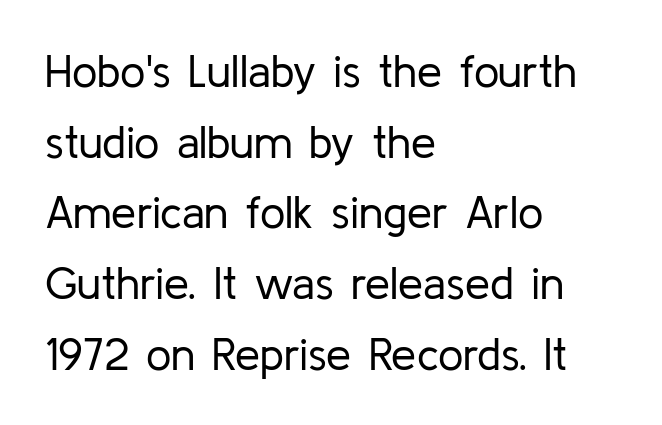
Normally led — the rows are evenly, conventionally spaced. No chunkiness to these letters — they're not bold. Quick note: not italic, upright. Plain, unruled lines of type.
